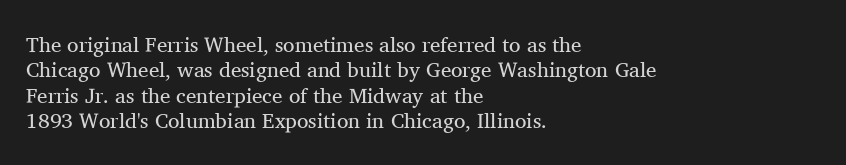
A bare baseline throughout the passage. Line beginnings align vertically; line endings do not. This sample uses plain, unmodified letter spacing. Posture: straight, roman, zero tilt. Is this a heavy cut? Hardly; it is regular or lighter.
